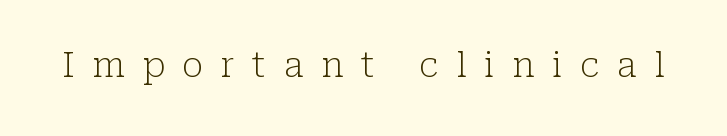
Q: Is the text bold? A: No.
Q: Is the text italic (slanted)? A: No, it is upright.
Q: Is the typeface a serif or a sans-serif typeface? A: Serif.
Q: Is the text underlined? A: No.
Q: Is the spacing between letters normal or unusually wide? A: Unusually wide.
Q: Width (condensed, normal, or wide)? A: Normal.
Q: Stroke contrast? A: Low.
Q: x-height? A: Medium.
Q: Monospaced? A: No.
